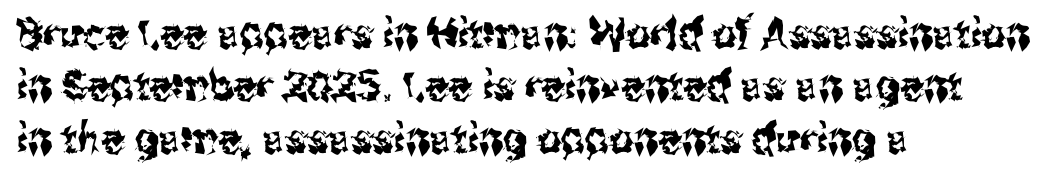
{"serif": "no", "italic": "no", "width": "condensed", "stroke_contrast": "medium", "x_height": "medium", "monospaced": "no", "underline": "no", "align": "left", "line_spacing": "normal", "line_spacing_ratio": 1.25, "letter_spacing": "normal", "letter_spacing_em": 0.0, "glyph_px": 42}
